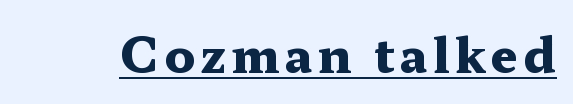
Q: Is the text bold? A: Yes.
Q: Is the text italic (slanted)? A: No, it is upright.
Q: Is the typeface a serif or a sans-serif typeface? A: Serif.
Q: Is the text underlined? A: Yes.
Q: Width (condensed, normal, or wide)? A: Wide.
Q: Stroke contrast? A: Medium.
Q: x-height? A: Medium.
Q: Monospaced? A: No.
